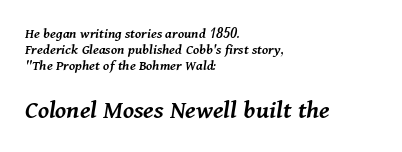
Q: Is the text bold? A: Semi-bold.
Q: Is the text italic (slanted)? A: Yes, it leans right by about 11 degrees.
Q: Is the text underlined? A: No.
Q: How is the paragraph aligned? A: Left-aligned.
Q: Is the spacing between letters normal or unusually wide? A: Normal.
Q: Is the spacing between lines tight, normal or loose? A: Tight.
Q: Which block of text is set in a larger size, the first (top) or the second (bottom)? A: The second (bottom) one.
